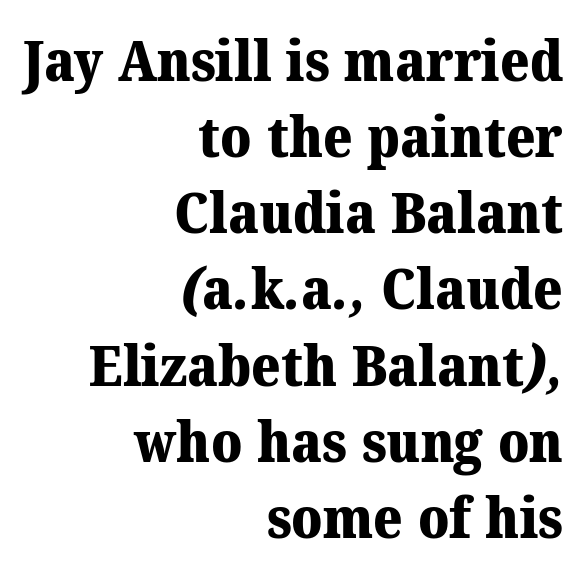
The image shows 56 px heavy serif type; set right-aligned, normal line spacing (1.36x), normal letter spacing, not underlined; medium stroke contrast and a medium x-height.
